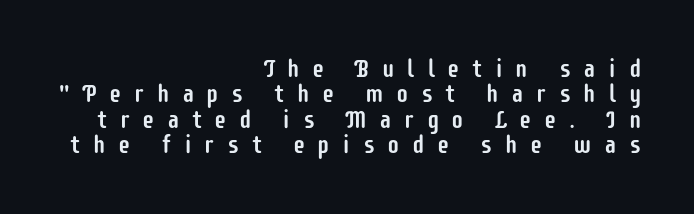
Horizontal bands of white between lines are thin slivers. The paragraph shown leans on its right margin. This rendering widens character spacing well past its baseline value. Check the space under the baseline: it is left empty. Notice how the stems are strictly vertical — no italics here.
